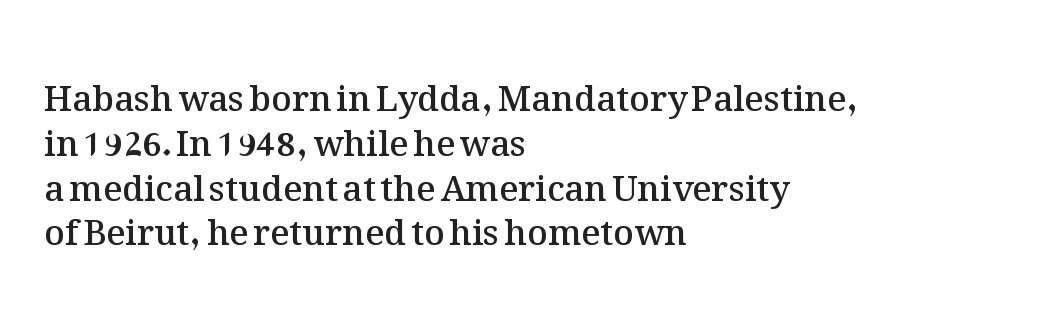
The image shows 35 px semibold type, upright; set left-aligned, normal line spacing (1.28x), normal letter spacing, not underlined; medium stroke contrast and a medium x-height.
